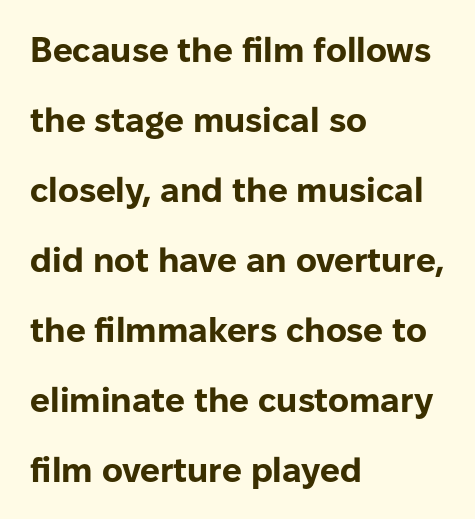
The image shows 35 px bold sans-serif type, upright; set left-aligned, loose line spacing (2.0x), normal letter spacing, not underlined; low stroke contrast and a medium x-height.
